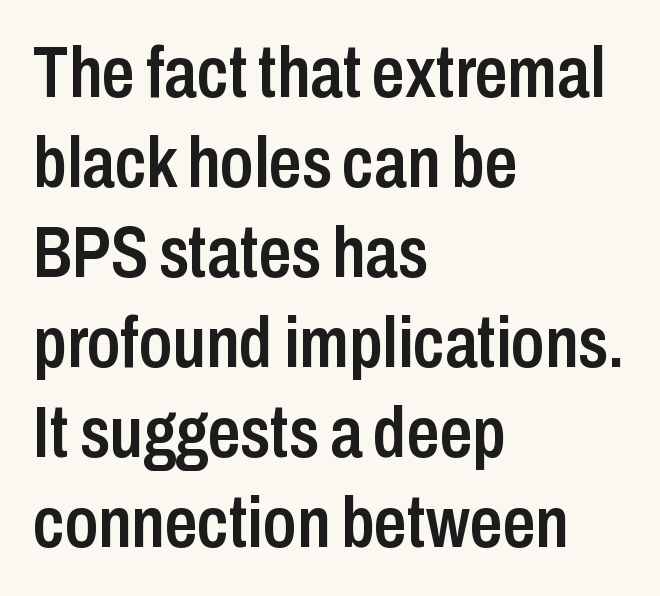
The image shows 72 px semibold, condensed sans-serif type, upright; set left-aligned, normal line spacing (1.25x), normal letter spacing, not underlined; low stroke contrast and a medium x-height.
